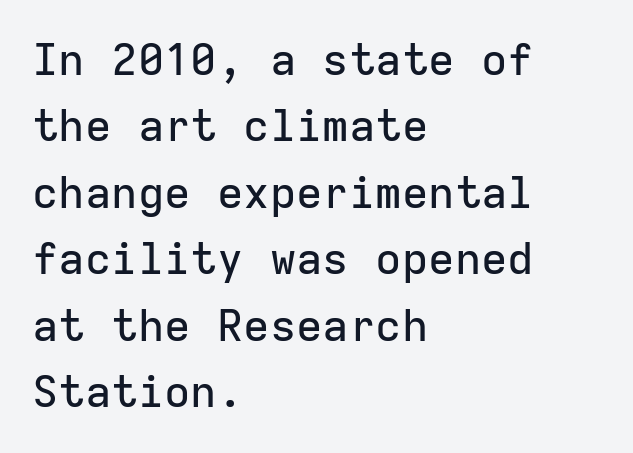
The image shows 44 px sans-serif type, upright, monospaced; set left-aligned, normal line spacing (1.51x), normal letter spacing, not underlined; low stroke contrast and a medium x-height.
